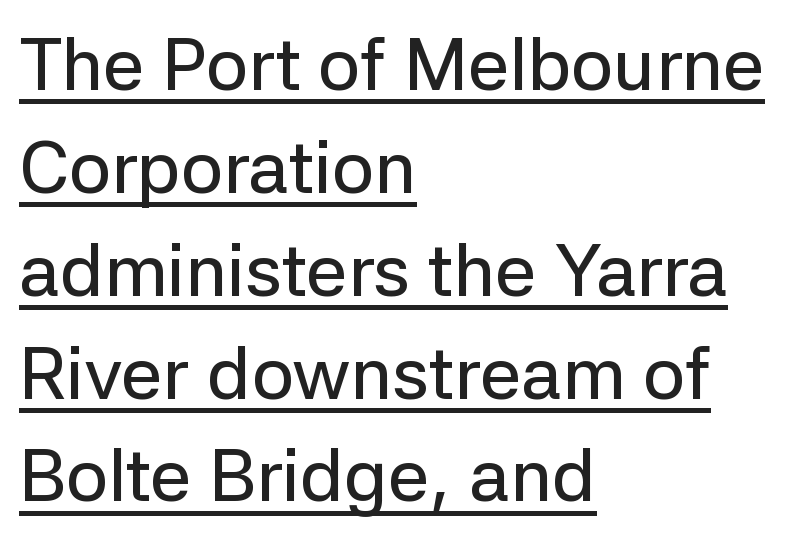
Q: Is the text italic (slanted)? A: No, it is upright.
Q: Is the typeface a serif or a sans-serif typeface? A: Sans-serif.
Q: Is the text underlined? A: Yes.
Q: How is the paragraph aligned? A: Left-aligned.
Q: Is the spacing between letters normal or unusually wide? A: Normal.
Q: Is the spacing between lines tight, normal or loose? A: Normal.
Q: Width (condensed, normal, or wide)? A: Normal.
Q: Stroke contrast? A: Low.
Q: x-height? A: Medium.
Q: Monospaced? A: No.
